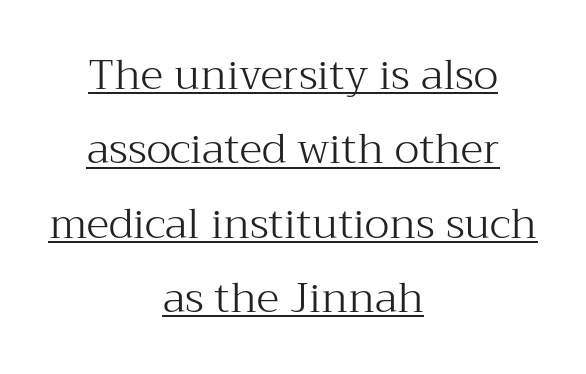
Stroke thickness stays within the range of a standard reading face or lighter. The passage shown is typed in a proportional face where columns would drift. Classification — serif. The letterforms sit shoulder to shoulder at normal distance.
